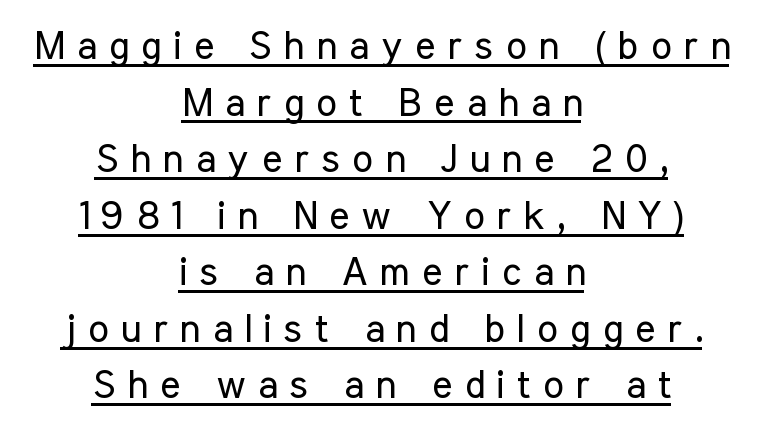
The type sits square on the baseline with zero lean. The typesetter chose a symmetrical, centered arrangement here. Caption: lettering with a line underneath. Examine the stroke ends and you'll find no serifs.
